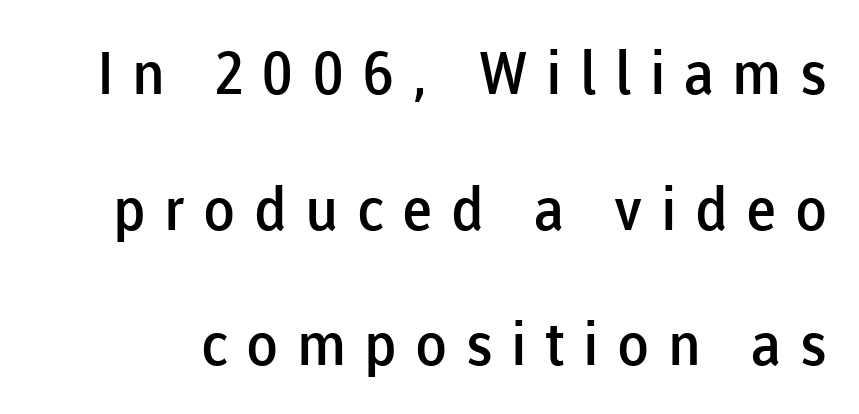
{"serif": "no", "italic": "no", "bold": "semi", "weight": "semibold", "width": "normal", "stroke_contrast": "low", "x_height": "medium", "monospaced": "no", "underline": "no", "line_spacing": "loose", "line_spacing_ratio": 2.3, "letter_spacing": "wide", "letter_spacing_em": 0.31, "glyph_px": 59}
